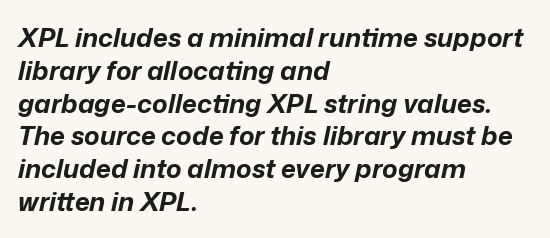
Each row of text sits above clean, open space. Honestly, the letter spacing is just normal — you wouldn't notice it. The text carries the slant typical of an italic or oblique font. The setting favours the left margin, as ordinary paragraphs usually do.
